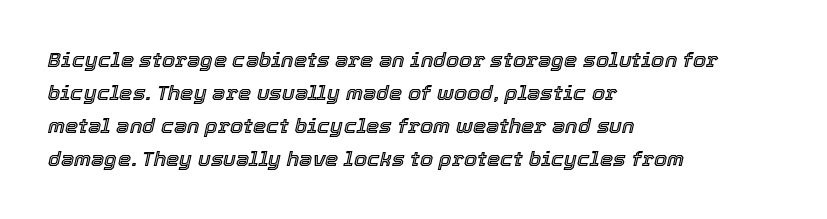
The rag falls on the right side of this text block. Type without underlining. The passage shown has conventional tracking throughout. One glance says typical: line gaps are just what's usual. Every character sits at an angle, as italics do.
